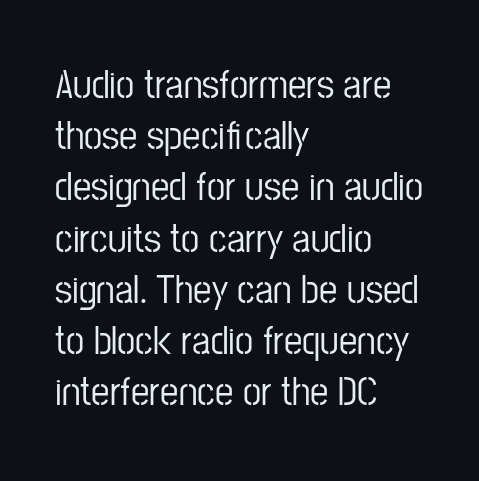
Q: Is the text italic (slanted)? A: No, it is upright.
Q: Is the typeface a serif or a sans-serif typeface? A: Sans-serif.
Q: Is the text underlined? A: No.
Q: How is the paragraph aligned? A: Left-aligned.
Q: Is the spacing between letters normal or unusually wide? A: Normal.
Q: Is the spacing between lines tight, normal or loose? A: Normal.
Q: Width (condensed, normal, or wide)? A: Condensed.
Q: Stroke contrast? A: Low.
Q: x-height? A: Medium.
Q: Monospaced? A: No.
